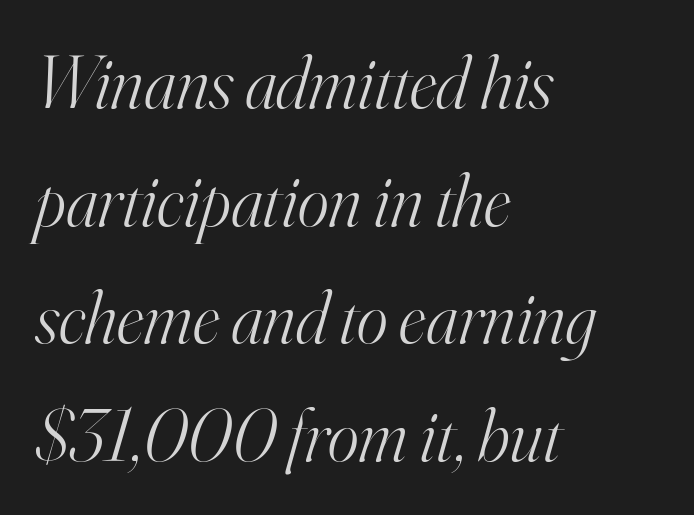
The image shows 74 px light serif type, italic (leaning right); set left-aligned, normal line spacing (1.59x), normal letter spacing, not underlined; high stroke contrast and a small x-height.
